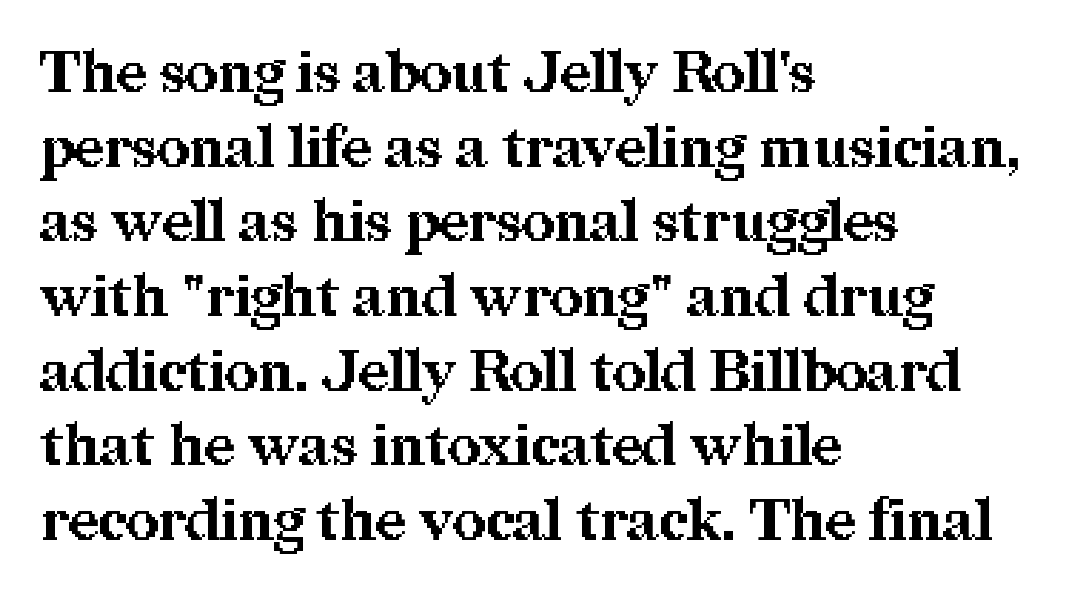
{"serif": "yes", "italic": "no", "bold": "yes", "weight": "bold", "width": "normal", "stroke_contrast": "medium", "x_height": "medium", "monospaced": "no", "underline": "no", "align": "left", "line_spacing": "normal", "line_spacing_ratio": 1.31, "letter_spacing": "normal", "letter_spacing_em": 0.0, "glyph_px": 57}
